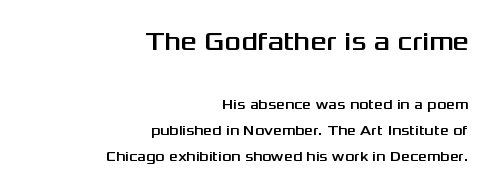
Descender tails drop into unmarked territory. Posture: upright roman. The emphasis by scale lands on block number one, above. Letter spacing: default. These lines are set flush right with a ragged left edge.
